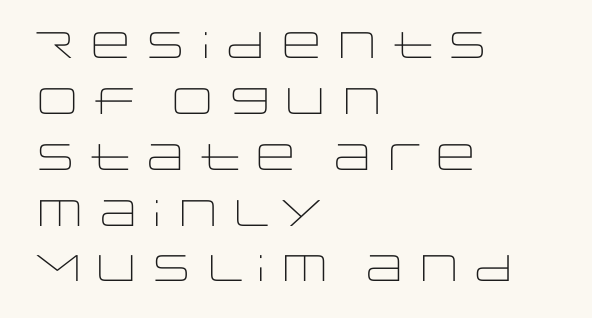
{"serif": "no", "italic": "no", "bold": "no", "weight": "light", "width": "wide", "stroke_contrast": "low", "x_height": "large", "monospaced": "no", "underline": "no", "align": "left", "line_spacing": "normal", "line_spacing_ratio": 1.51, "letter_spacing": "normal", "letter_spacing_em": 0.0, "glyph_px": 37}
